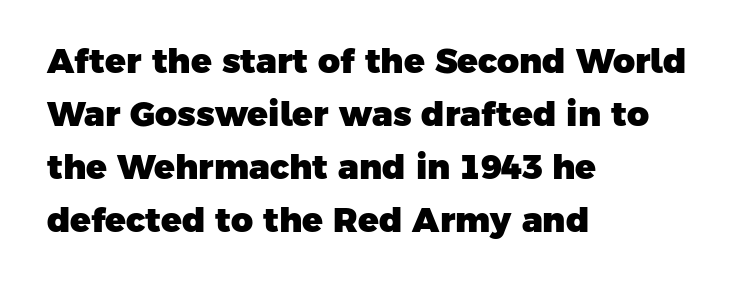
The letters are bold, with thick, heavy strokes. Unmarked baselines from the first word to the last. Here the designer chose a conventional face with non-uniform glyph widths. Look at the bottom of the vertical strokes: they stop flat, with no serifs. Students, observe: this is what conventionally led text looks like.
